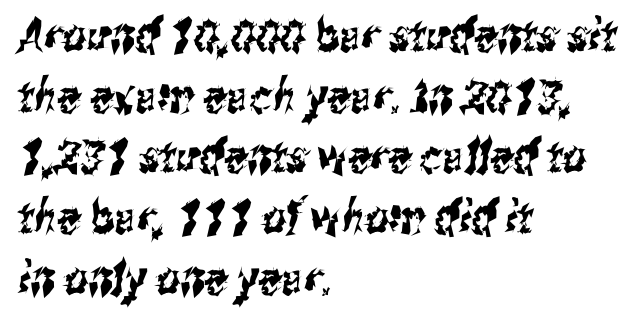
Q: Is the typeface a serif or a sans-serif typeface? A: Sans-serif.
Q: Is the text underlined? A: No.
Q: How is the paragraph aligned? A: Left-aligned.
Q: Is the spacing between letters normal or unusually wide? A: Normal.
Q: Is the spacing between lines tight, normal or loose? A: Normal.
Q: Width (condensed, normal, or wide)? A: Condensed.
Q: Stroke contrast? A: Medium.
Q: x-height? A: Medium.
Q: Monospaced? A: No.
